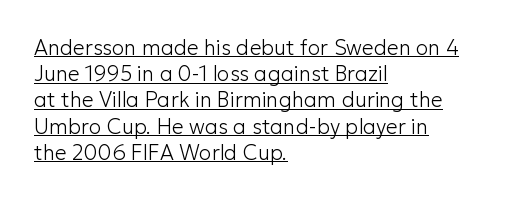
{"italic": "no", "bold": "no", "underline": "yes", "align": "left", "line_spacing": "normal", "line_spacing_ratio": 1.25, "letter_spacing": "normal", "letter_spacing_em": 0.0, "glyph_px": 21}
